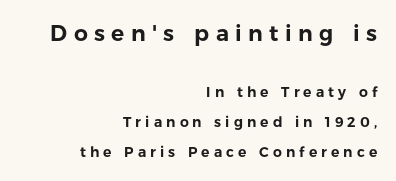
Vertical strokes here are truly vertical. Substantial extra tracking has been applied to these lines. If you measured baseline to baseline, you'd find a long distance. Anything drawn beneath the words? Only blank space.
